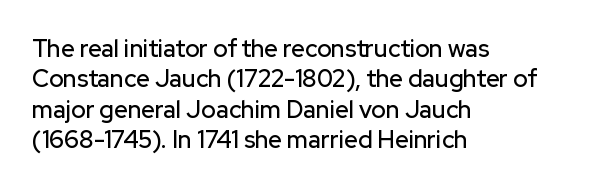
{"italic": "no", "underline": "no", "align": "left", "line_spacing": "normal", "line_spacing_ratio": 1.27, "letter_spacing": "normal", "letter_spacing_em": 0.0, "glyph_px": 24}
